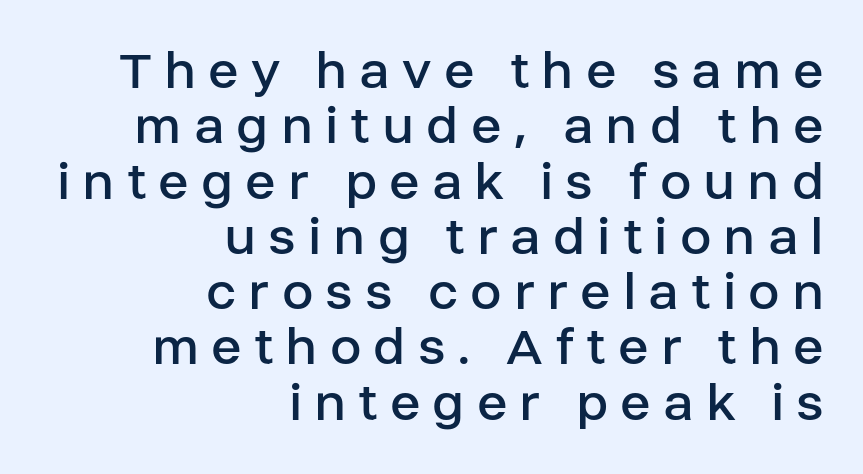
Q: Is the text bold? A: No.
Q: Is the text italic (slanted)? A: No, it is upright.
Q: Is the typeface a serif or a sans-serif typeface? A: Sans-serif.
Q: Is the text underlined? A: No.
Q: How is the paragraph aligned? A: Right-aligned.
Q: Is the spacing between letters normal or unusually wide? A: Unusually wide.
Q: Is the spacing between lines tight, normal or loose? A: Tight.
Q: Width (condensed, normal, or wide)? A: Normal.
Q: Stroke contrast? A: Low.
Q: x-height? A: Large.
Q: Monospaced? A: No.
